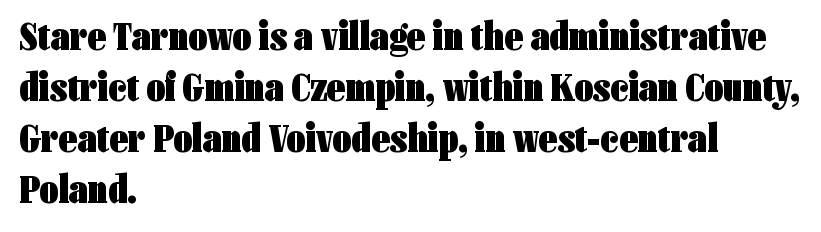
{"serif": "no", "italic": "no", "bold": "yes", "weight": "heavy", "width": "condensed", "stroke_contrast": "low", "x_height": "medium", "monospaced": "no", "underline": "no", "align": "left", "line_spacing_ratio": 1.24, "letter_spacing": "normal", "letter_spacing_em": 0.0, "glyph_px": 41}
